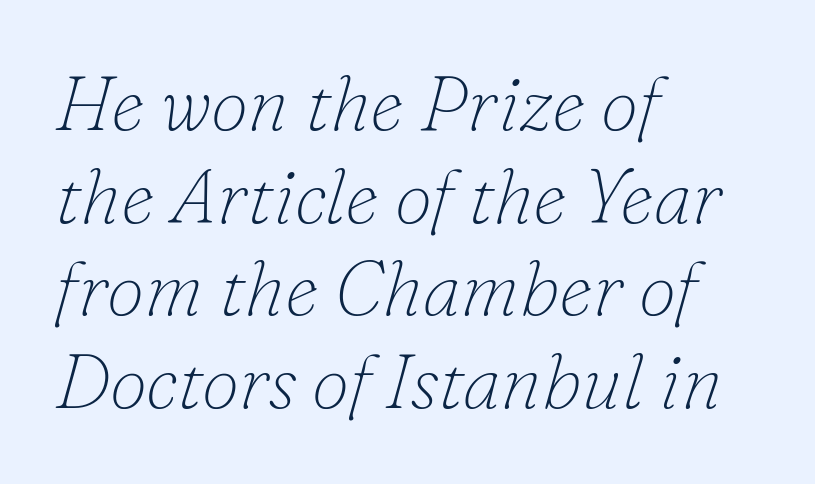
The ragged edge is on the right, which tells us the setting is flush left. The passage shown has conventional tracking throughout. The letters advance in unequal steps, a hallmark of proportional type. This sample uses a serif face.
